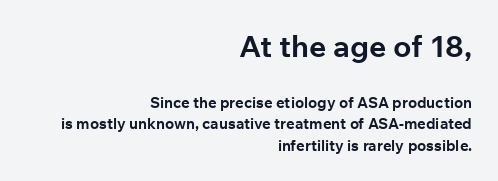
Q: Is the text bold? A: Yes.
Q: Is the text italic (slanted)? A: No, it is upright.
Q: Is the typeface a serif or a sans-serif typeface? A: Sans-serif.
Q: Is the text underlined? A: No.
Q: How is the paragraph aligned? A: Right-aligned.
Q: Is the spacing between letters normal or unusually wide? A: Normal.
Q: Is the spacing between lines tight, normal or loose? A: Normal.
Q: Which block of text is set in a larger size, the first (top) or the second (bottom)? A: The first (top) one.
Q: Width (condensed, normal, or wide)? A: Normal.
Q: Stroke contrast? A: Low.
Q: x-height? A: Medium.
Q: Monospaced? A: No.
